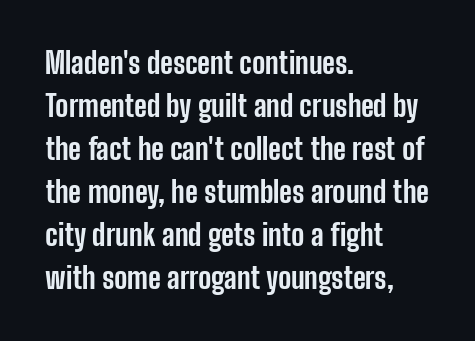
Does extra space separate the letters? No, they use regular spacing. Pretty heavy lettering here — definitely bold. Quick note: underline off. The paragraph shown leans on its left margin.
